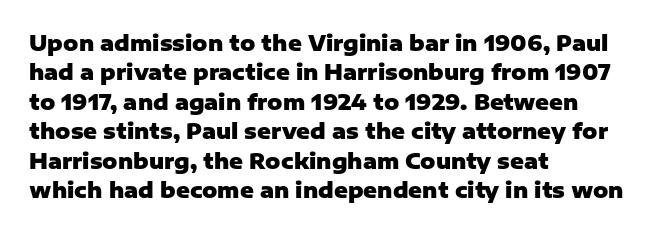
The image shows 21 px bold type, upright; set left-aligned, normal line spacing (1.4x), normal letter spacing, not underlined.
